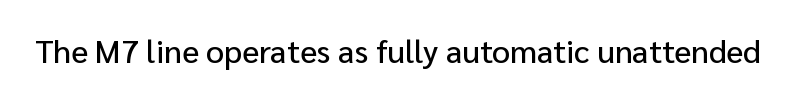
Q: Is the text italic (slanted)? A: No, it is upright.
Q: Is the typeface a serif or a sans-serif typeface? A: Sans-serif.
Q: Is the text underlined? A: No.
Q: Is the spacing between letters normal or unusually wide? A: Normal.
Q: Width (condensed, normal, or wide)? A: Normal.
Q: Stroke contrast? A: Low.
Q: x-height? A: Medium.
Q: Monospaced? A: No.
